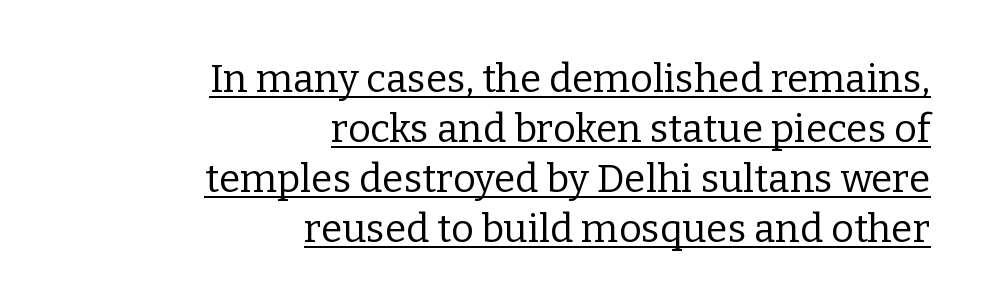
{"serif": "yes", "italic": "no", "bold": "no", "weight": "regular", "width": "normal", "stroke_contrast": "low", "x_height": "medium", "monospaced": "no", "underline": "yes", "align": "right", "line_spacing": "normal", "line_spacing_ratio": 1.28, "letter_spacing": "normal", "letter_spacing_em": 0.0, "glyph_px": 39}
